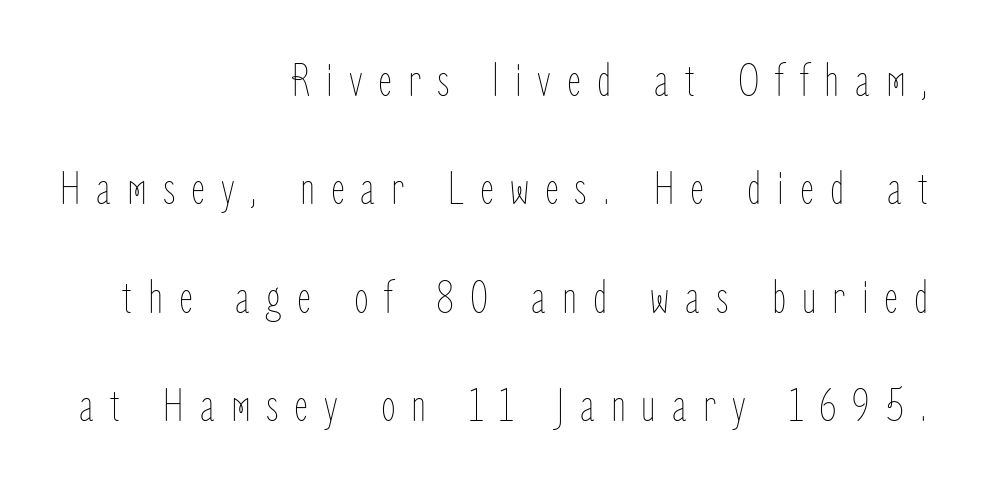
The image shows 48 px thin, condensed type, upright; set right-aligned, loose line spacing (2.26x), unusually wide letter spacing (+0.33 em), not underlined; low stroke contrast and a medium x-height.
